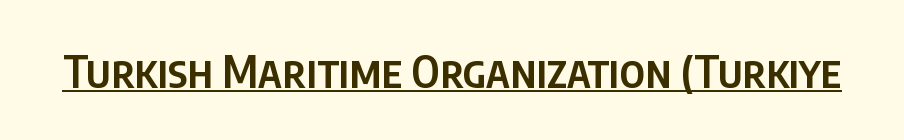
{"serif": "no", "italic": "no", "bold": "semi", "weight": "semibold", "width": "condensed", "stroke_contrast": "low", "x_height": "large", "monospaced": "no", "underline": "yes", "letter_spacing": "normal", "letter_spacing_em": 0.0, "glyph_px": 44}
